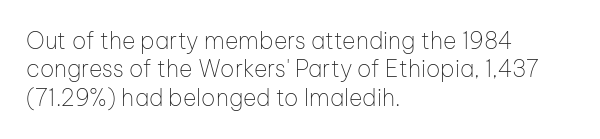
{"italic": "no", "bold": "no", "underline": "no", "align": "left", "line_spacing_ratio": 1.23, "letter_spacing": "normal", "letter_spacing_em": 0.0, "glyph_px": 23}
